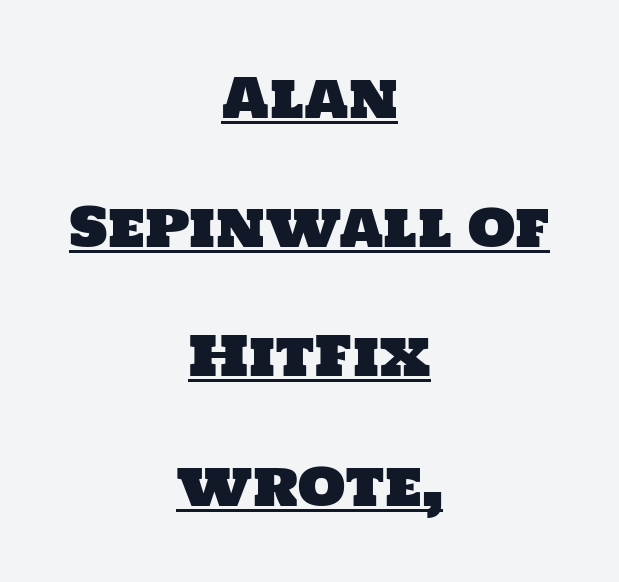
Looks like regular typesetting: each glyph gets only the width it needs. Default kerning and tracking; the words read as compact shapes. The face used here appears with an underline applied. No feet cap the strokes, marking this as sans-serif type.
